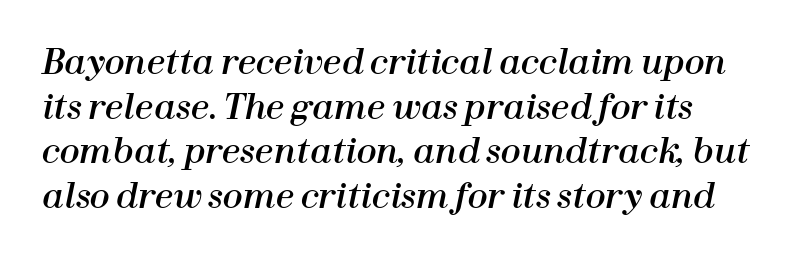
The image shows 33 px text type, italic (leaning right); set normal line spacing (1.35x), normal letter spacing, not underlined; high stroke contrast and a medium x-height.
